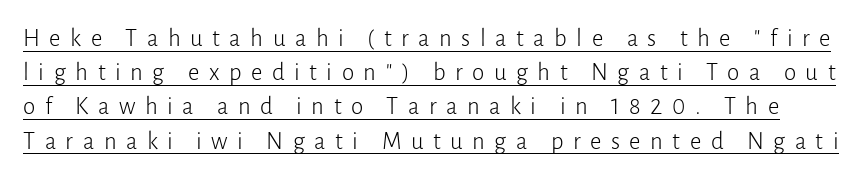
{"italic": "no", "bold": "no", "underline": "yes", "line_spacing": "normal", "line_spacing_ratio": 1.37, "letter_spacing": "wide", "letter_spacing_em": 0.38, "glyph_px": 25}
